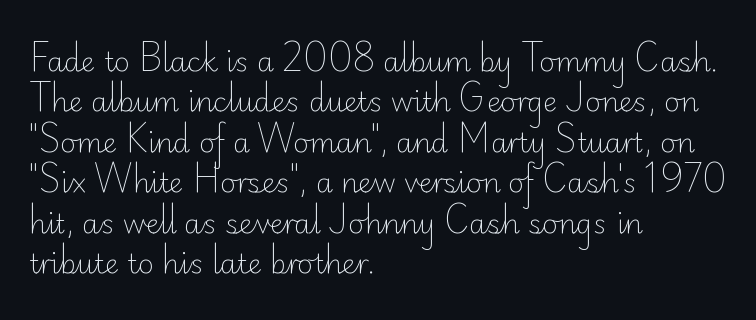
The passage shown stacks its lines at a standard gap. Students, note that the glyphs here touch the page at normal intervals. This reads as an unemphasized weight, regular at the heaviest. Typeset ragged right — the left edge is the straight one. No italicization has been applied; the sample stays upright.
